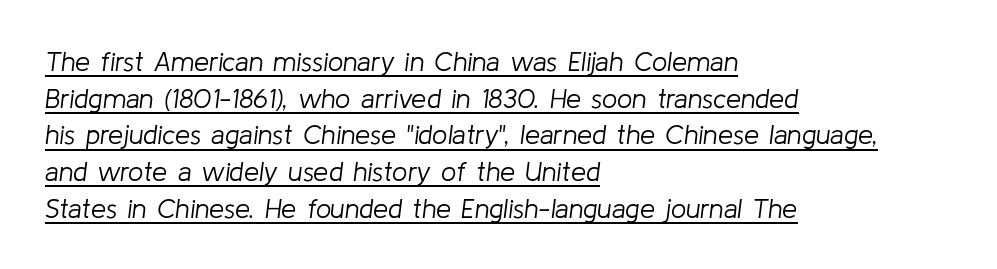
Q: Is the text bold? A: No.
Q: Is the text italic (slanted)? A: Yes, it leans right by about 8 degrees.
Q: Is the text underlined? A: Yes.
Q: How is the paragraph aligned? A: Left-aligned.
Q: Is the spacing between letters normal or unusually wide? A: Normal.
Q: Is the spacing between lines tight, normal or loose? A: Normal.
